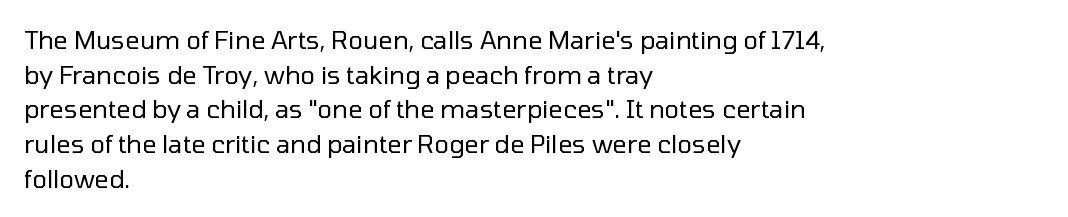
Q: Is the text bold? A: No.
Q: Is the text italic (slanted)? A: No, it is upright.
Q: Is the text underlined? A: No.
Q: How is the paragraph aligned? A: Left-aligned.
Q: Is the spacing between letters normal or unusually wide? A: Normal.
Q: Is the spacing between lines tight, normal or loose? A: Normal.
